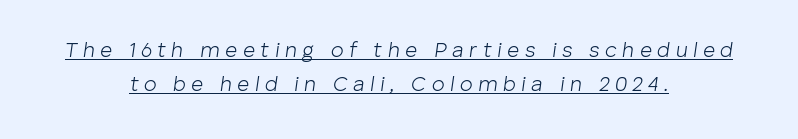
{"italic": "yes", "lean": "right", "slant_degrees": 8, "bold": "no", "underline": "yes", "align": "center", "line_spacing": "normal", "line_spacing_ratio": 1.63, "letter_spacing": "wide", "letter_spacing_em": 0.26, "glyph_px": 21}
